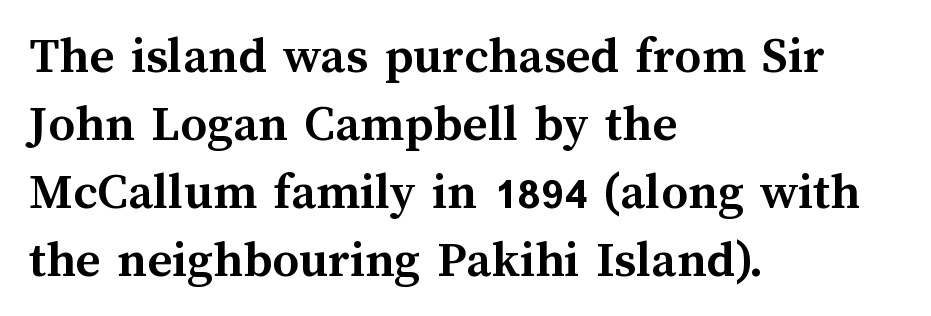
Q: Is the text bold? A: Yes.
Q: Is the text italic (slanted)? A: No, it is upright.
Q: Is the text underlined? A: No.
Q: How is the paragraph aligned? A: Left-aligned.
Q: Is the spacing between letters normal or unusually wide? A: Normal.
Q: Is the spacing between lines tight, normal or loose? A: Normal.
Q: Width (condensed, normal, or wide)? A: Normal.
Q: Stroke contrast? A: Medium.
Q: x-height? A: Medium.
Q: Monospaced? A: No.
